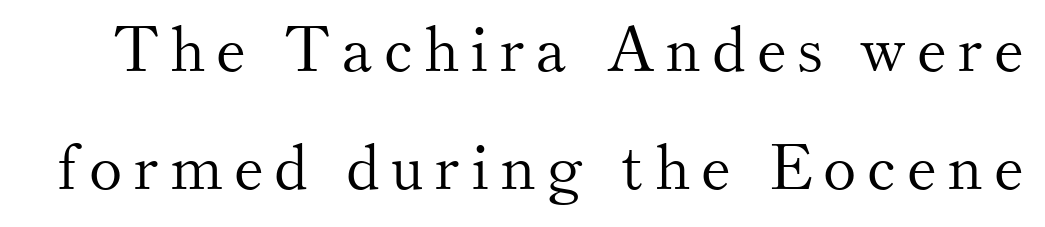
Q: Is the text bold? A: No.
Q: Is the text italic (slanted)? A: No, it is upright.
Q: Is the typeface a serif or a sans-serif typeface? A: Serif.
Q: Is the text underlined? A: No.
Q: Width (condensed, normal, or wide)? A: Normal.
Q: Stroke contrast? A: Medium.
Q: x-height? A: Small.
Q: Monospaced? A: No.
